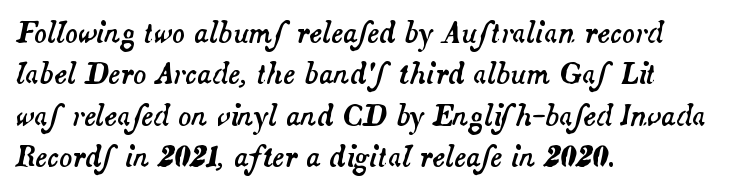
The image shows 27 px text type, italic (leaning right); set left-aligned, normal line spacing (1.53x), normal letter spacing, not underlined.
